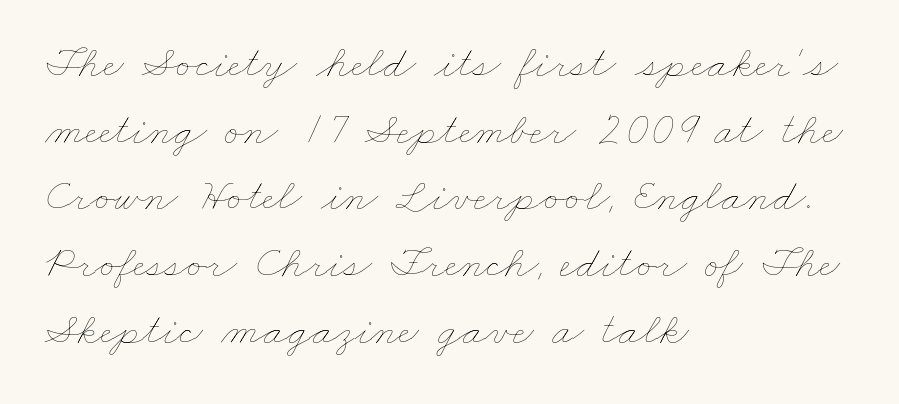
Proportional: the letters do not fall into vertical columns. This rendering leaves character spacing at its baseline value. Each row of text sits above clean, open space. Typeset ragged right — the left edge is the straight one.
